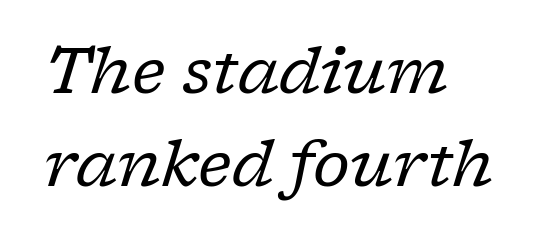
The text carries the slant typical of an italic or oblique font. The baseline area is clear. A quiet, ordinary-to-light weight characterises the typeface. The face used here is seriffed, in the tradition of book romans. Typeset ragged right — the left edge is the straight one.
